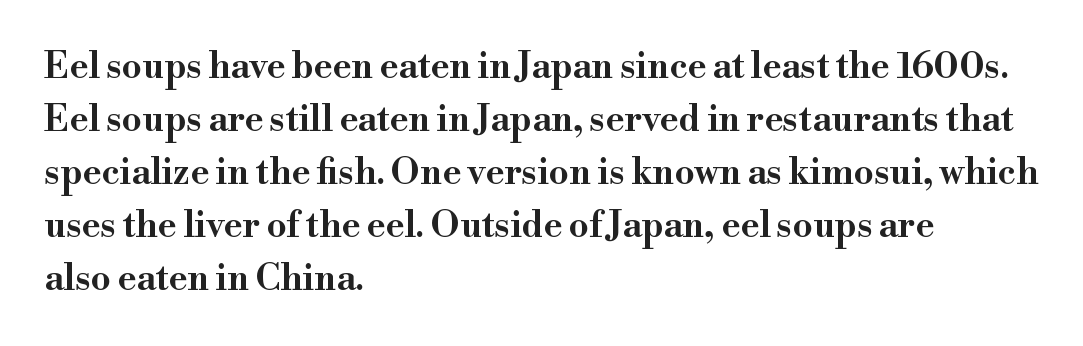
{"serif": "yes", "italic": "no", "width": "wide", "stroke_contrast": "high", "x_height": "small", "monospaced": "no", "underline": "no", "align": "left", "line_spacing": "normal", "line_spacing_ratio": 1.47, "letter_spacing": "normal", "letter_spacing_em": 0.0, "glyph_px": 36}
